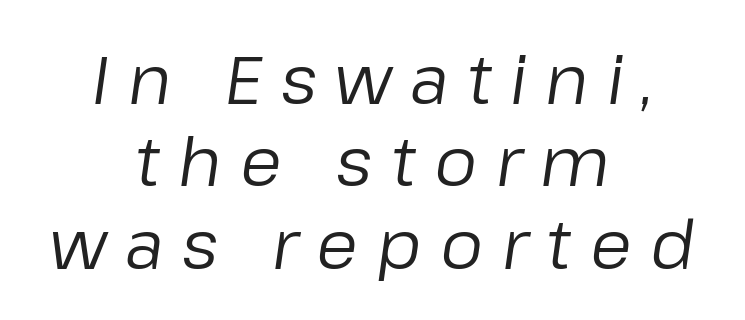
Q: Is the text bold? A: No.
Q: Is the text italic (slanted)? A: Yes, it leans right by about 8 degrees.
Q: Is the text underlined? A: No.
Q: How is the paragraph aligned? A: Centered.
Q: Is the spacing between letters normal or unusually wide? A: Unusually wide.
Q: Width (condensed, normal, or wide)? A: Normal.
Q: Stroke contrast? A: Low.
Q: x-height? A: Medium.
Q: Monospaced? A: No.
